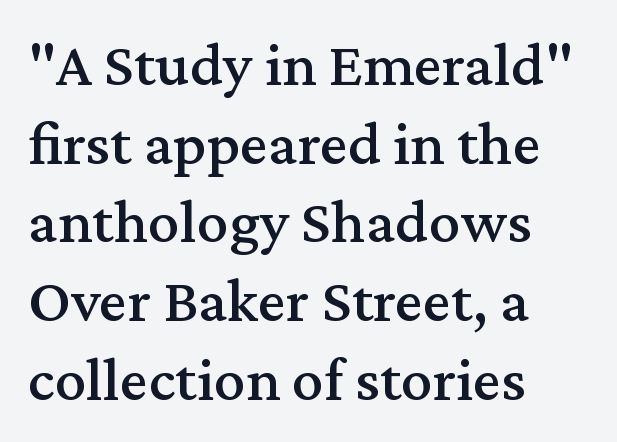
The image shows 63 px serif type, upright; set left-aligned, normal line spacing (1.25x), normal letter spacing, not underlined; medium stroke contrast and a medium x-height.
